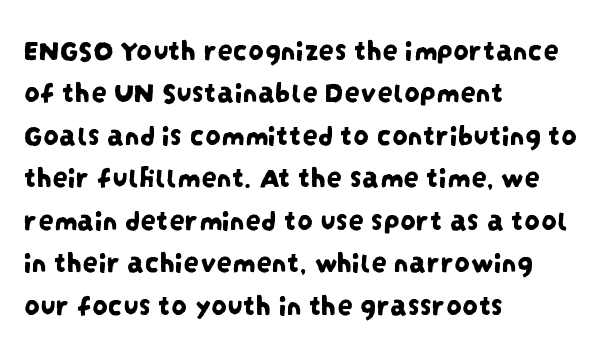
The image shows 31 px condensed sans-serif type; set left-aligned, normal line spacing (1.37x), normal letter spacing, not underlined; low stroke contrast and a large x-height.
